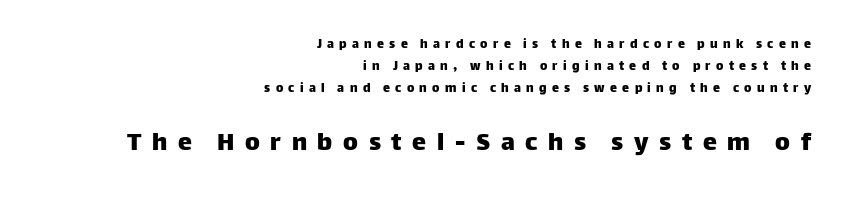
The image shows 28 px sans-serif type, upright; set right-aligned, normal line spacing (1.57x), unusually wide letter spacing (+0.38 em), not underlined; the second (bottom) block is 2.0x larger; low stroke contrast and a large x-height.
